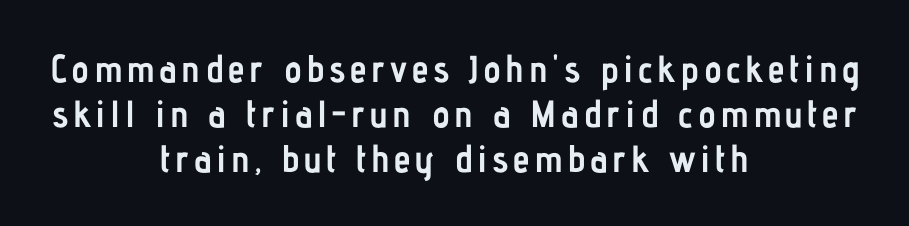
Q: Is the text bold? A: Yes.
Q: Is the text italic (slanted)? A: No, it is upright.
Q: Is the typeface a serif or a sans-serif typeface? A: Sans-serif.
Q: Is the text underlined? A: No.
Q: How is the paragraph aligned? A: Centered.
Q: Width (condensed, normal, or wide)? A: Condensed.
Q: Stroke contrast? A: Low.
Q: x-height? A: Medium.
Q: Monospaced? A: No.
